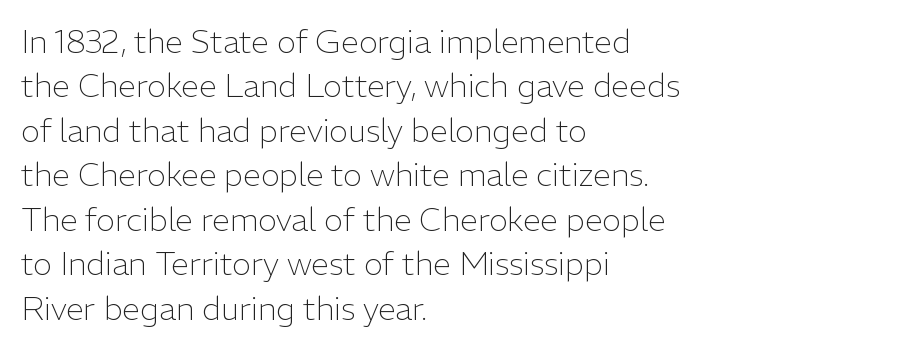
The image shows 32 px light sans-serif type, upright; set left-aligned, normal line spacing (1.39x), normal letter spacing, not underlined; low stroke contrast and a medium x-height.
